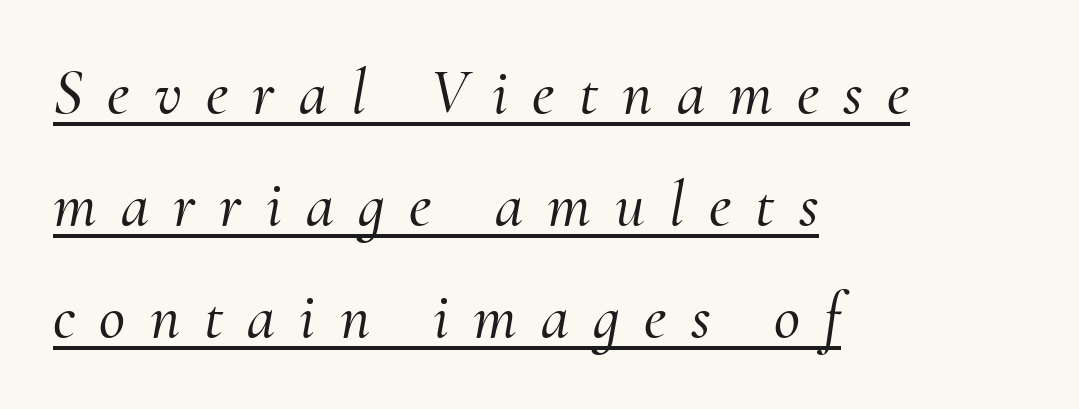
Q: Is the text italic (slanted)? A: Yes, it leans right by about 10 degrees.
Q: Is the typeface a serif or a sans-serif typeface? A: Serif.
Q: Is the text underlined? A: Yes.
Q: How is the paragraph aligned? A: Left-aligned.
Q: Is the spacing between letters normal or unusually wide? A: Unusually wide.
Q: Width (condensed, normal, or wide)? A: Normal.
Q: Stroke contrast? A: Medium.
Q: x-height? A: Small.
Q: Monospaced? A: No.
